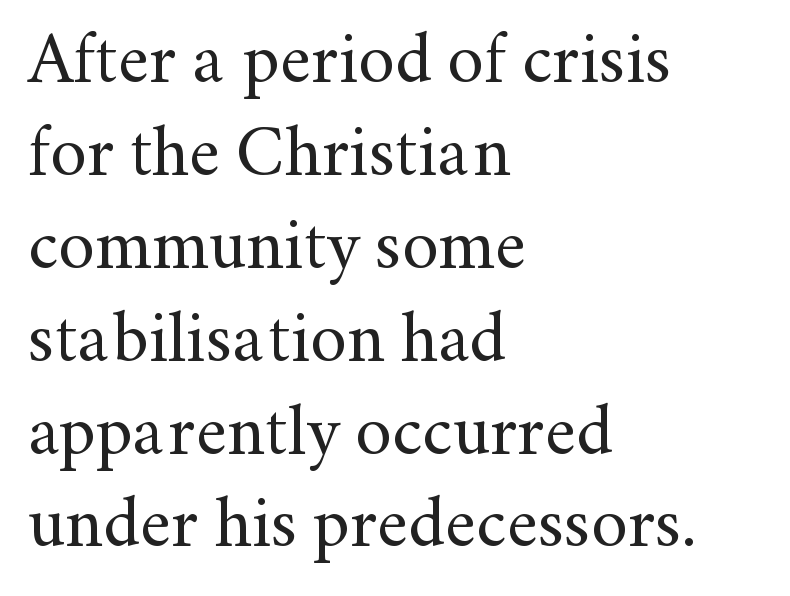
{"serif": "yes", "italic": "no", "bold": "no", "weight": "regular", "width": "normal", "stroke_contrast": "medium", "x_height": "small", "monospaced": "no", "underline": "no", "align": "left", "line_spacing": "normal", "line_spacing_ratio": 1.29, "letter_spacing": "normal", "letter_spacing_em": 0.0, "glyph_px": 72}
